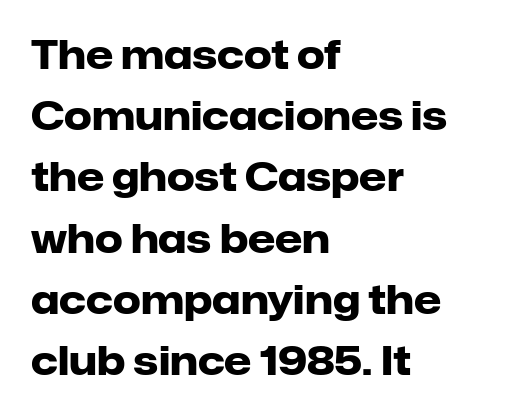
Q: Is the text bold? A: Yes.
Q: Is the text italic (slanted)? A: No, it is upright.
Q: Is the typeface a serif or a sans-serif typeface? A: Sans-serif.
Q: Is the text underlined? A: No.
Q: How is the paragraph aligned? A: Left-aligned.
Q: Is the spacing between letters normal or unusually wide? A: Normal.
Q: Is the spacing between lines tight, normal or loose? A: Normal.
Q: Width (condensed, normal, or wide)? A: Normal.
Q: Stroke contrast? A: Low.
Q: x-height? A: Medium.
Q: Monospaced? A: No.
